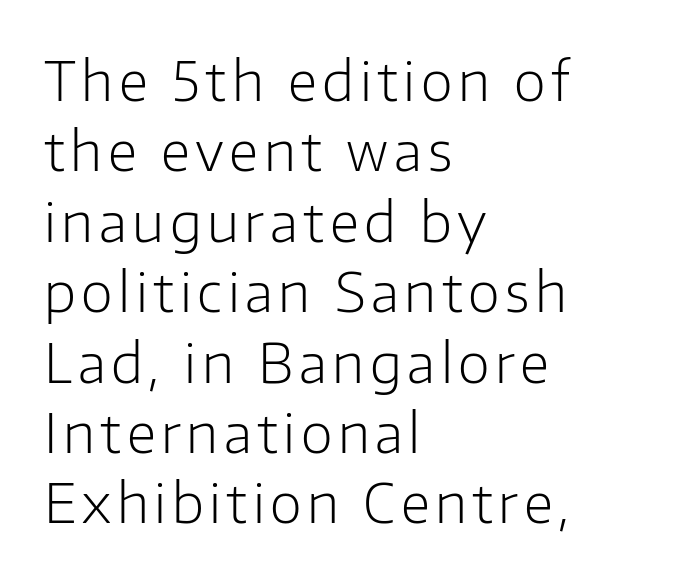
Q: Is the text bold? A: No.
Q: Is the text italic (slanted)? A: No, it is upright.
Q: Is the typeface a serif or a sans-serif typeface? A: Sans-serif.
Q: Is the text underlined? A: No.
Q: How is the paragraph aligned? A: Left-aligned.
Q: Is the spacing between lines tight, normal or loose? A: Normal.
Q: Width (condensed, normal, or wide)? A: Normal.
Q: Stroke contrast? A: Low.
Q: x-height? A: Medium.
Q: Monospaced? A: No.
